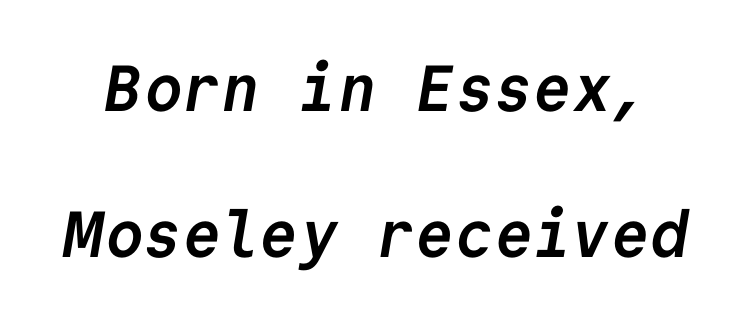
Q: Is the text bold? A: Yes.
Q: Is the typeface a serif or a sans-serif typeface? A: Sans-serif.
Q: Is the text underlined? A: No.
Q: Is the spacing between letters normal or unusually wide? A: Normal.
Q: Is the spacing between lines tight, normal or loose? A: Loose.
Q: Width (condensed, normal, or wide)? A: Normal.
Q: Stroke contrast? A: Low.
Q: x-height? A: Medium.
Q: Monospaced? A: Yes.
